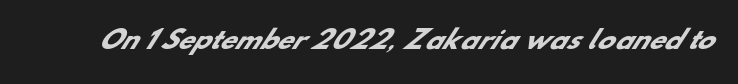
The baseline area is clear. The face used here is rendered with its standard letterfit. The face used here has the dense, thick strokes of a bold.
